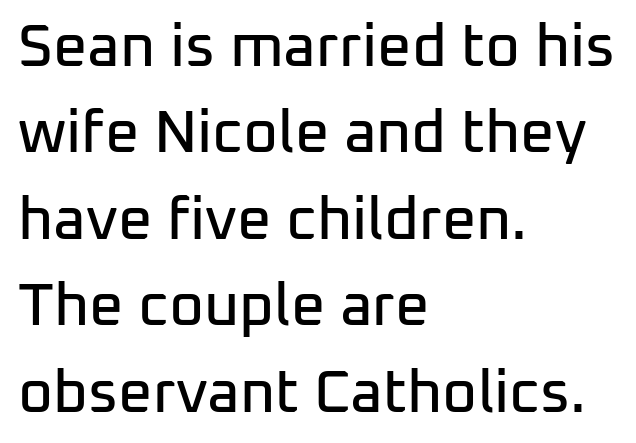
Think of a printed novel: that variable character pitch is what you see here. Nobody drew a line under any word here. Serif or sans? Sans — the stroke terminals are bare. The lines in this sample share a left origin and differ only in where they stop.
